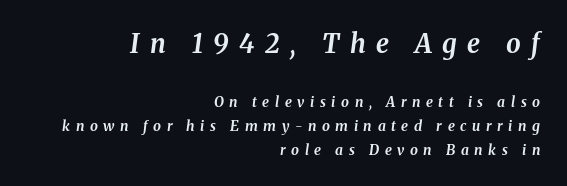
Q: Is the text bold? A: Yes.
Q: Is the text italic (slanted)? A: Yes, it leans right by about 8 degrees.
Q: Is the text underlined? A: No.
Q: How is the paragraph aligned? A: Right-aligned.
Q: Is the spacing between letters normal or unusually wide? A: Unusually wide.
Q: Which block of text is set in a larger size, the first (top) or the second (bottom)? A: The first (top) one.
